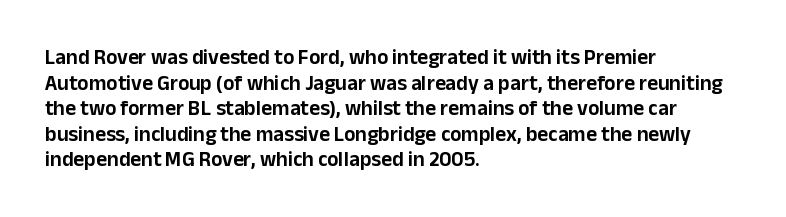
{"italic": "no", "underline": "no", "align": "left", "line_spacing_ratio": 1.22, "letter_spacing": "normal", "letter_spacing_em": 0.0, "glyph_px": 21}
